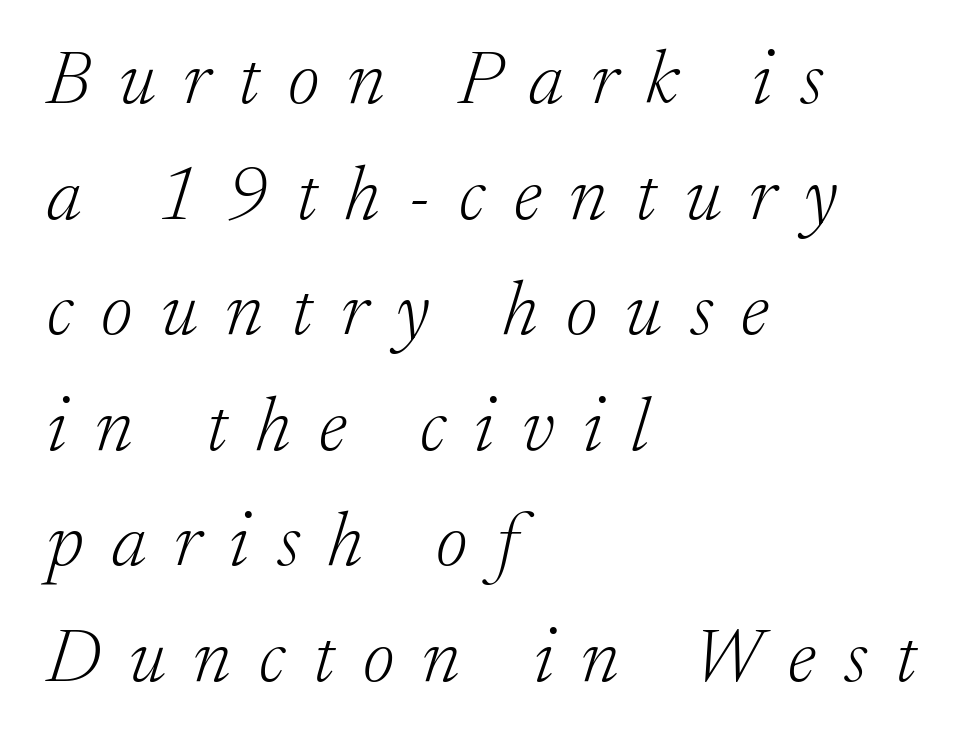
{"serif": "yes", "italic": "yes", "lean": "right", "slant_degrees": 17, "bold": "no", "weight": "light", "width": "normal", "stroke_contrast": "low", "x_height": "medium", "monospaced": "no", "underline": "no", "align": "left", "line_spacing": "normal", "line_spacing_ratio": 1.52, "letter_spacing": "wide", "letter_spacing_em": 0.37, "glyph_px": 76}
